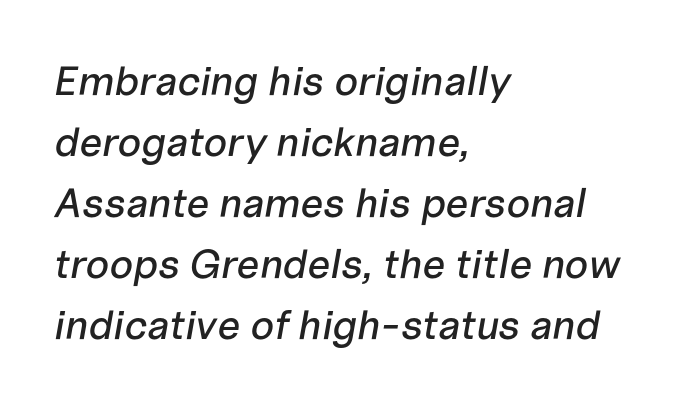
Q: Is the text italic (slanted)? A: Yes, it leans right by about 10 degrees.
Q: Is the text underlined? A: No.
Q: How is the paragraph aligned? A: Left-aligned.
Q: Is the spacing between letters normal or unusually wide? A: Normal.
Q: Is the spacing between lines tight, normal or loose? A: Normal.
Q: Width (condensed, normal, or wide)? A: Normal.
Q: Stroke contrast? A: Low.
Q: x-height? A: Medium.
Q: Monospaced? A: No.
